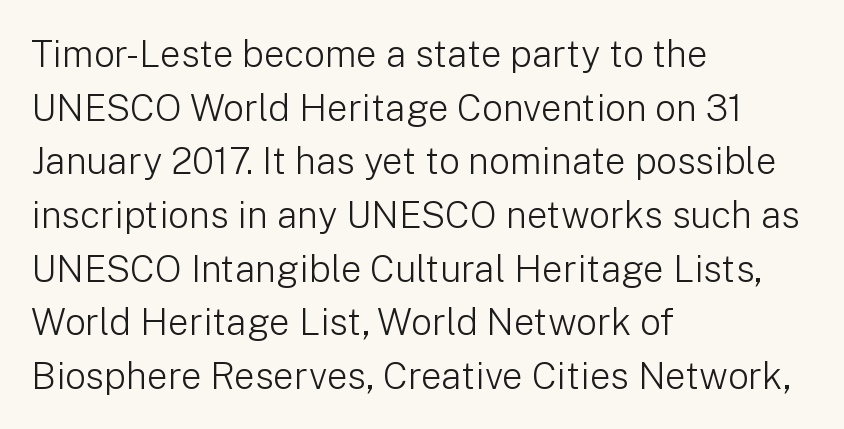
The image shows 37 px light sans-serif type, upright; set left-aligned, normal line spacing (1.45x), normal letter spacing, not underlined; low stroke contrast and a medium x-height.
